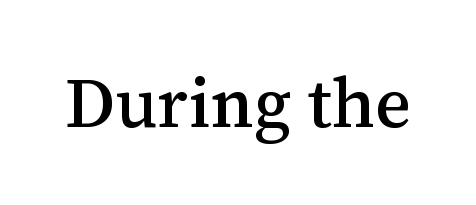
A typesetter would call this proportional, since set widths differ per character. Style check: upright. Are there feet on the stems? There are — it's a serif. The letterforms sit shoulder to shoulder at normal distance. Decoration check: the copy has no underline.
